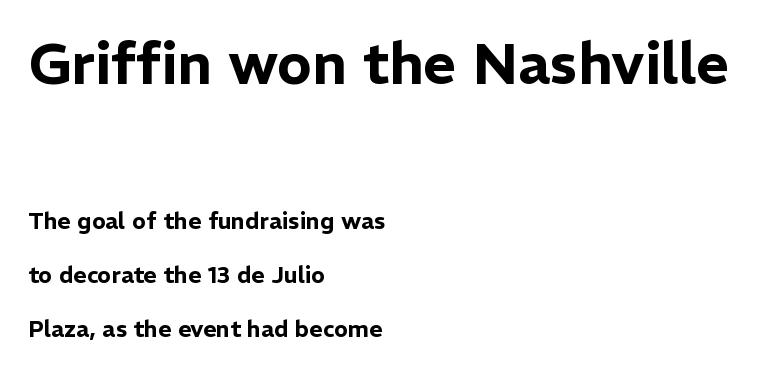
{"serif": "no", "italic": "no", "width": "normal", "stroke_contrast": "low", "x_height": "medium", "monospaced": "no", "underline": "no", "align": "left", "line_spacing": "loose", "line_spacing_ratio": 2.33, "letter_spacing": "normal", "letter_spacing_em": 0.0, "larger_block": "first", "size_ratio": 2.48, "glyph_px": 57}
